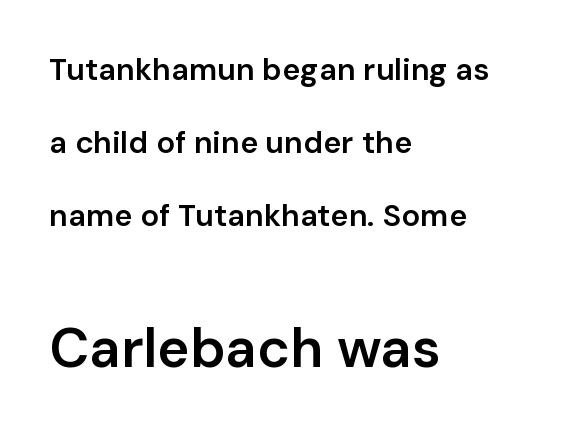
The image shows 55 px semibold sans-serif type, upright; set left-aligned, loose line spacing (2.35x), normal letter spacing, not underlined; the second (bottom) block is 1.77x larger; low stroke contrast and a medium x-height.
